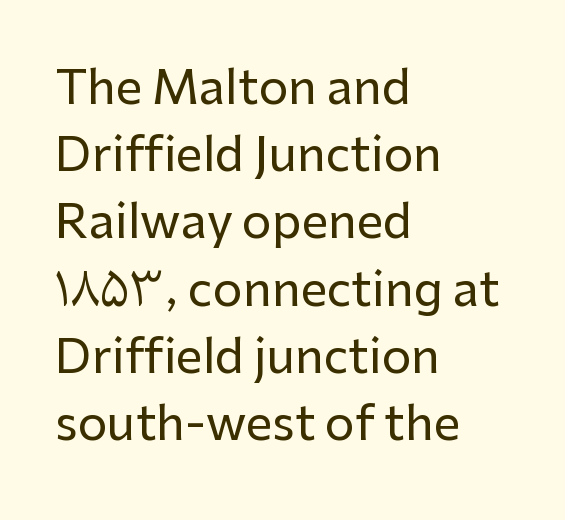
{"serif": "no", "italic": "no", "width": "normal", "stroke_contrast": "low", "x_height": "medium", "monospaced": "no", "underline": "no", "align": "left", "line_spacing": "normal", "line_spacing_ratio": 1.43, "letter_spacing": "normal", "letter_spacing_em": 0.0, "glyph_px": 47}
